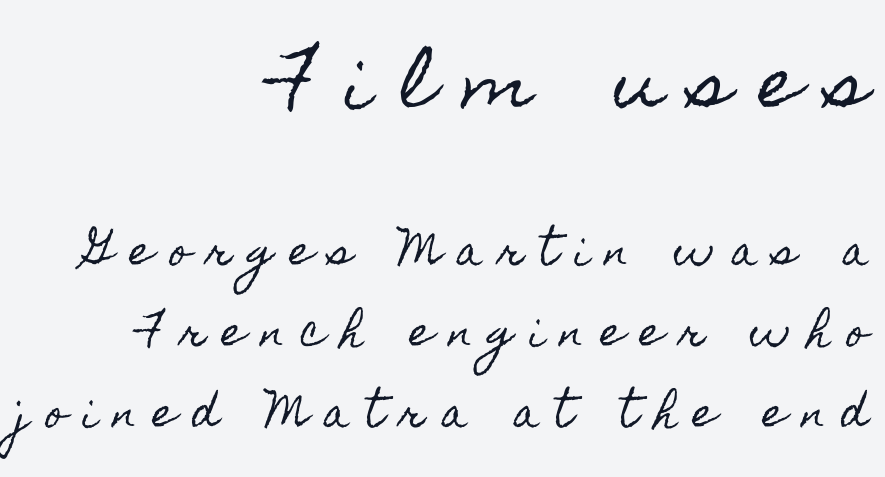
{"width": "condensed", "x_height": "small", "monospaced": "no", "underline": "no", "align": "right", "line_spacing": "loose", "line_spacing_ratio": 2.08, "letter_spacing": "wide", "letter_spacing_em": 0.42, "larger_block": "first", "size_ratio": 1.74, "glyph_px": 68}
